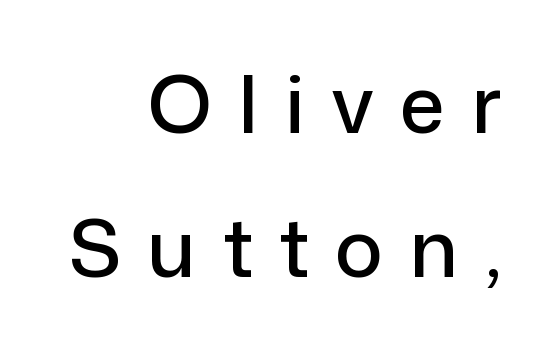
{"serif": "no", "italic": "no", "width": "normal", "stroke_contrast": "low", "x_height": "medium", "monospaced": "no", "underline": "no", "align": "right", "line_spacing_ratio": 1.8, "letter_spacing": "wide", "letter_spacing_em": 0.33, "glyph_px": 80}
